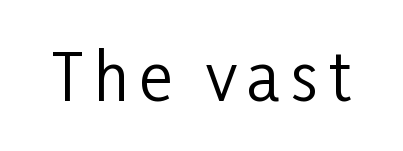
Q: Is the text bold? A: No.
Q: Is the text italic (slanted)? A: No, it is upright.
Q: Is the typeface a serif or a sans-serif typeface? A: Sans-serif.
Q: Is the text underlined? A: No.
Q: Width (condensed, normal, or wide)? A: Condensed.
Q: Stroke contrast? A: Low.
Q: x-height? A: Medium.
Q: Monospaced? A: No.
